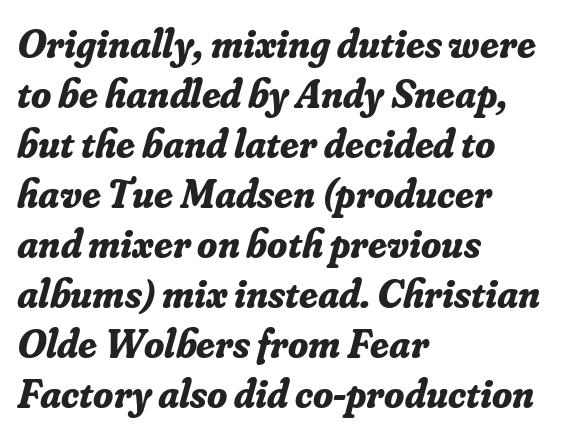
Q: Is the text bold? A: Yes.
Q: Is the text italic (slanted)? A: Yes, it leans right by about 16 degrees.
Q: Is the typeface a serif or a sans-serif typeface? A: Serif.
Q: Is the text underlined? A: No.
Q: How is the paragraph aligned? A: Left-aligned.
Q: Is the spacing between letters normal or unusually wide? A: Normal.
Q: Width (condensed, normal, or wide)? A: Normal.
Q: Stroke contrast? A: Low.
Q: x-height? A: Small.
Q: Monospaced? A: No.
